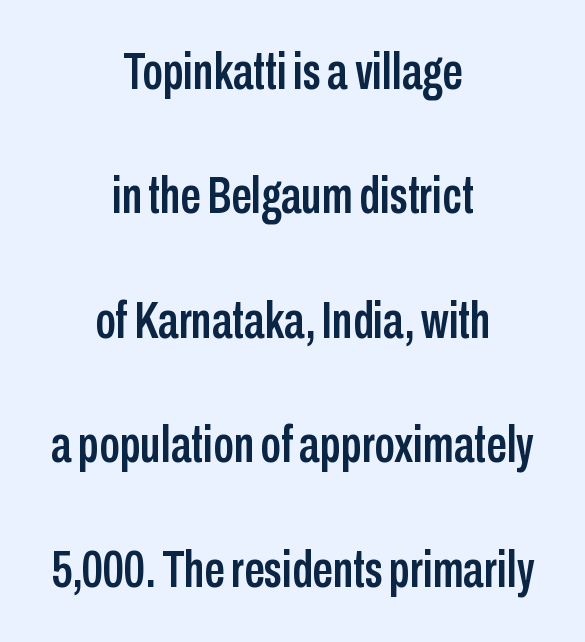
Q: Is the text italic (slanted)? A: No, it is upright.
Q: Is the typeface a serif or a sans-serif typeface? A: Sans-serif.
Q: Is the text underlined? A: No.
Q: How is the paragraph aligned? A: Centered.
Q: Is the spacing between letters normal or unusually wide? A: Normal.
Q: Is the spacing between lines tight, normal or loose? A: Loose.
Q: Width (condensed, normal, or wide)? A: Condensed.
Q: Stroke contrast? A: Low.
Q: x-height? A: Medium.
Q: Monospaced? A: No.
